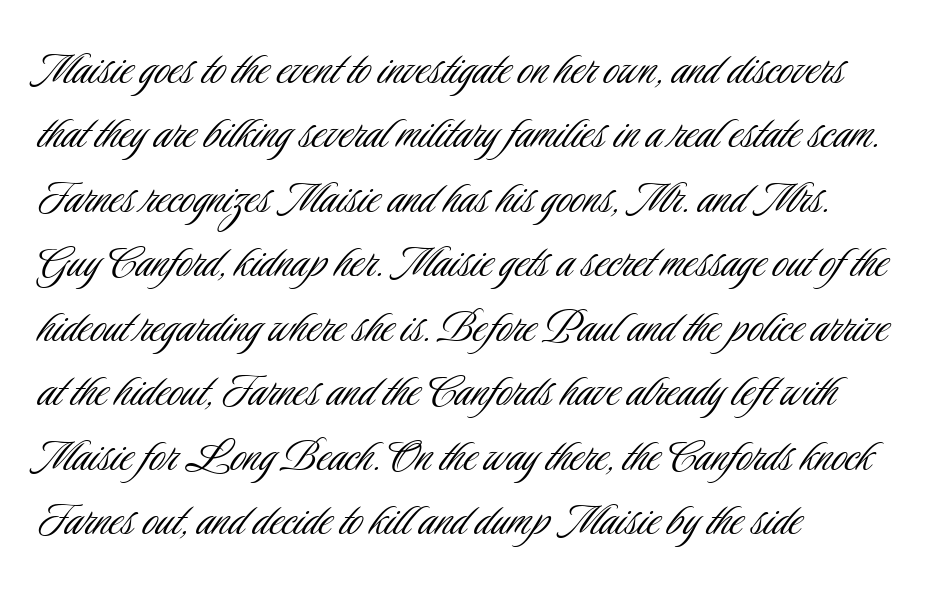
The image shows 52 px light, condensed sans-serif type; set left-aligned, line spacing 1.24x, normal letter spacing, not underlined; low stroke contrast and a small x-height.
